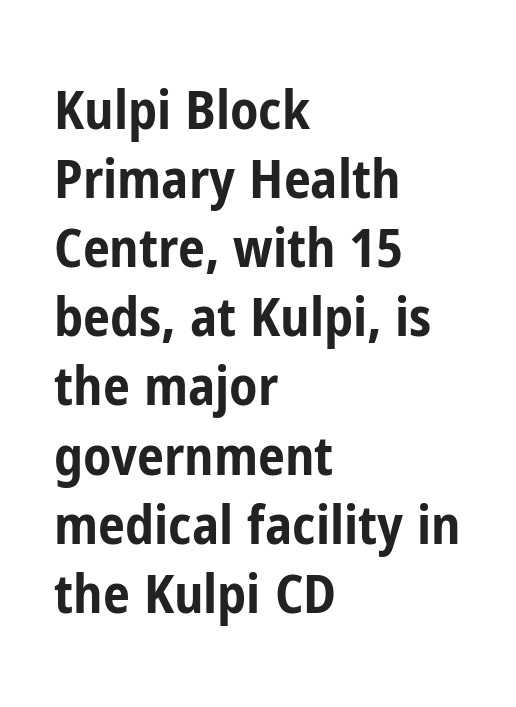
The image shows 54 px bold, condensed sans-serif type, upright; set left-aligned, normal line spacing (1.28x), normal letter spacing, not underlined; low stroke contrast and a medium x-height.
